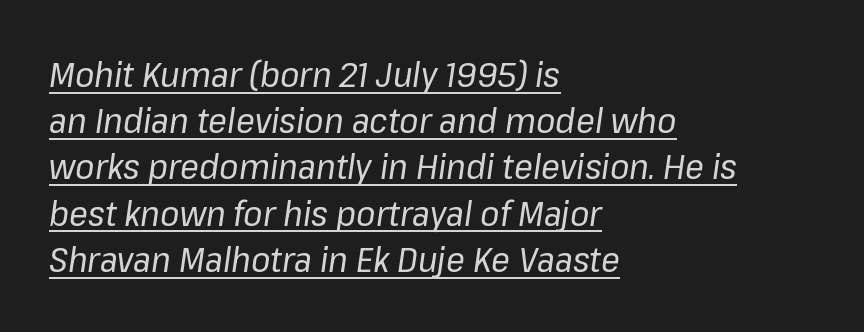
The image shows 35 px regular-weight type, italic (leaning right); set left-aligned, normal line spacing (1.32x), normal letter spacing, underlined; low stroke contrast and a medium x-height.
